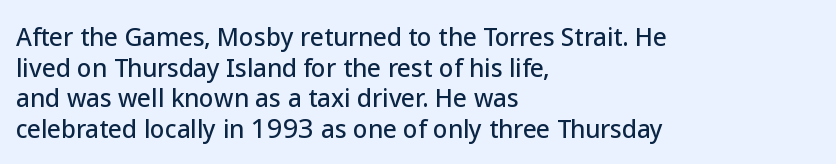
{"italic": "no", "underline": "no", "align": "left", "line_spacing": "normal", "line_spacing_ratio": 1.28, "letter_spacing": "normal", "letter_spacing_em": 0.0, "glyph_px": 24}
